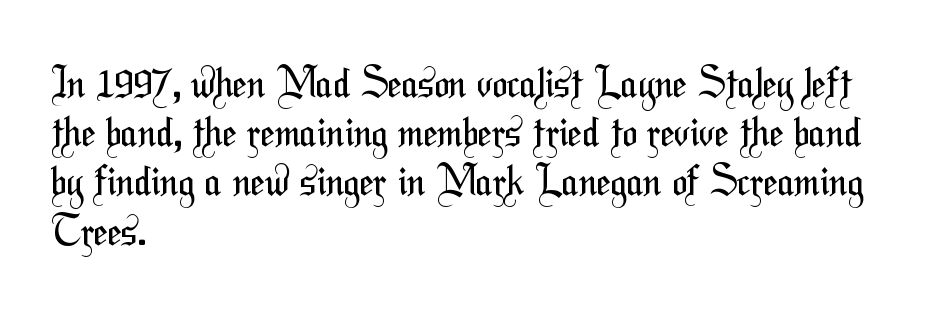
{"serif": "no", "bold": "no", "weight": "regular", "width": "condensed", "stroke_contrast": "medium", "x_height": "medium", "monospaced": "no", "underline": "no", "align": "left", "line_spacing_ratio": 1.23, "letter_spacing": "normal", "letter_spacing_em": 0.0, "glyph_px": 40}
